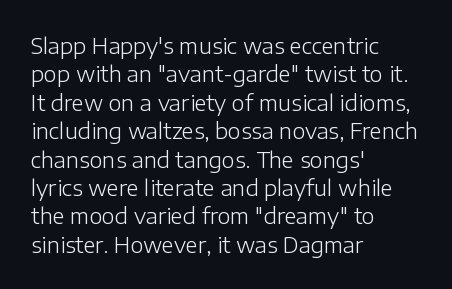
{"italic": "no", "bold": "no", "underline": "no", "align": "left", "line_spacing": "normal", "line_spacing_ratio": 1.29, "letter_spacing": "normal", "letter_spacing_em": 0.0, "glyph_px": 22}
